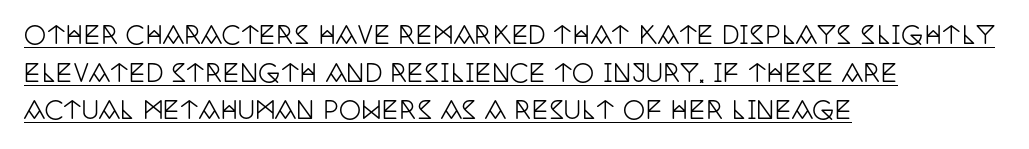
Q: Is the text italic (slanted)? A: No, it is upright.
Q: Is the text underlined? A: Yes.
Q: How is the paragraph aligned? A: Left-aligned.
Q: Is the spacing between letters normal or unusually wide? A: Normal.
Q: Is the spacing between lines tight, normal or loose? A: Normal.
